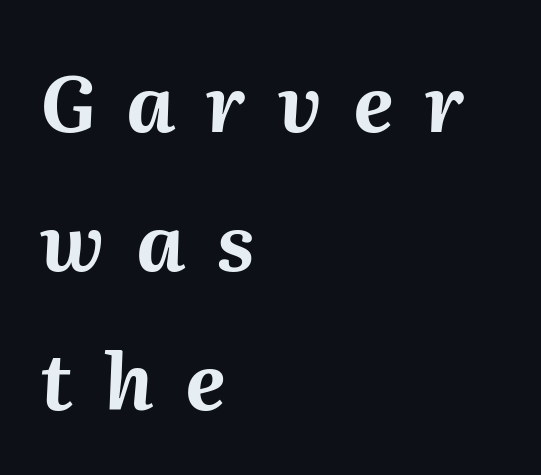
The face used here has the dense, thick strokes of a bold. Does the copy run flush right? No — it runs flush left. Each word looks stretched out because of the extra space between its letters. Underline: absent. The letters advance in unequal steps, a hallmark of proportional type. Notice how the stems are inclined rather than vertical — that's the hallmark of italics.
